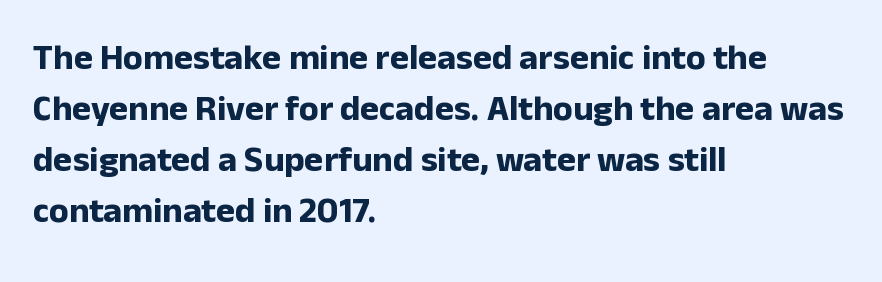
The image shows 36 px bold sans-serif type, upright; set left-aligned, normal line spacing (1.42x), normal letter spacing, not underlined; low stroke contrast and a medium x-height.
